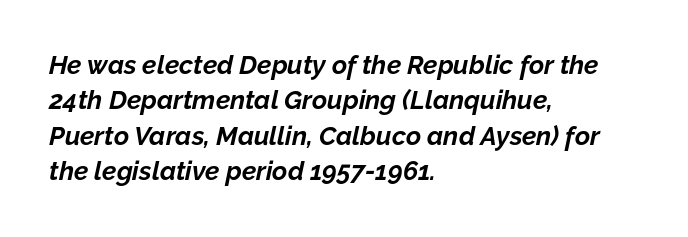
A dark, heavy texture on the line: the type is bold. Compared with typical paragraphs, the rows here are spaced about the same. Caption: standard tracking, unaltered. The foot of each line stays bare and open. A student would call this left alignment; a typographer would say flush left, rag right. Does the lettering tilt? It does — this is italic.
